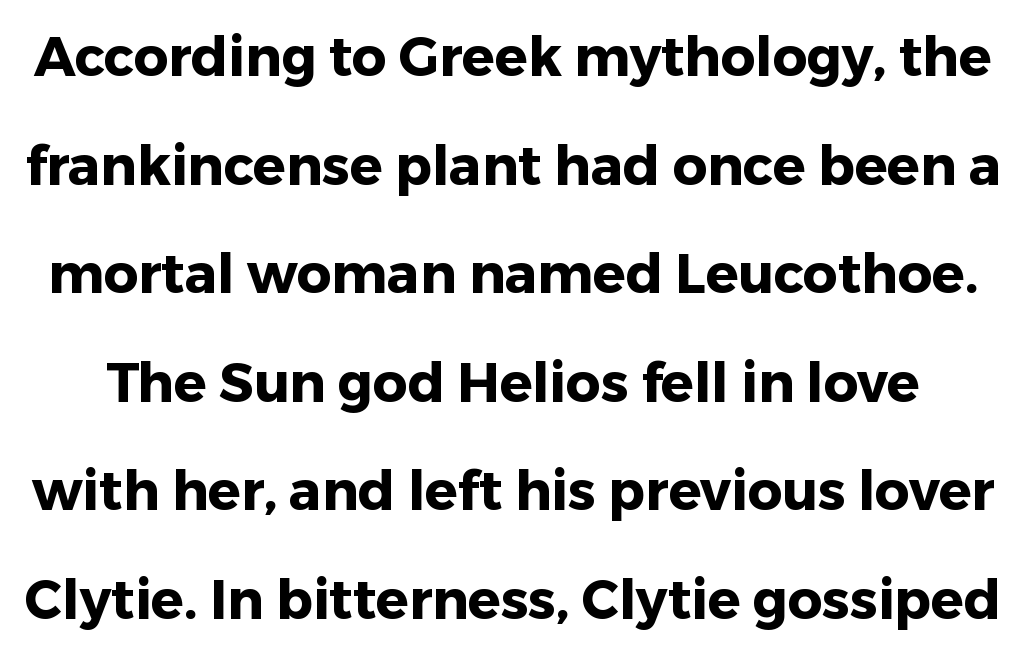
The typesetting leans heavy: a genuine bold. Does the lettering tilt? It doesn't — this is upright. There is no visible air inserted between adjacent glyphs. Note the varied advance widths — an 'i' is clearly narrower than an 'm'. Serif or sans? Sans — the stroke terminals are bare.
